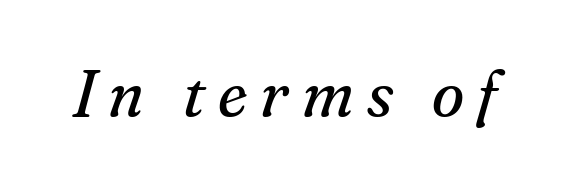
Words float on clear page, feet unadorned. The designer went with a serif here, giving each stem small feet. The face looks like a standard text weight, possibly lighter. Tall strokes in this sample are angled rather than plumb. This sample has the flowing, uneven cadence of proportional lettering.
